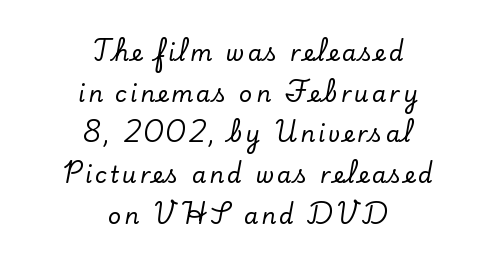
The image shows 23 px text type; set centered, line spacing 1.77x, not underlined.
